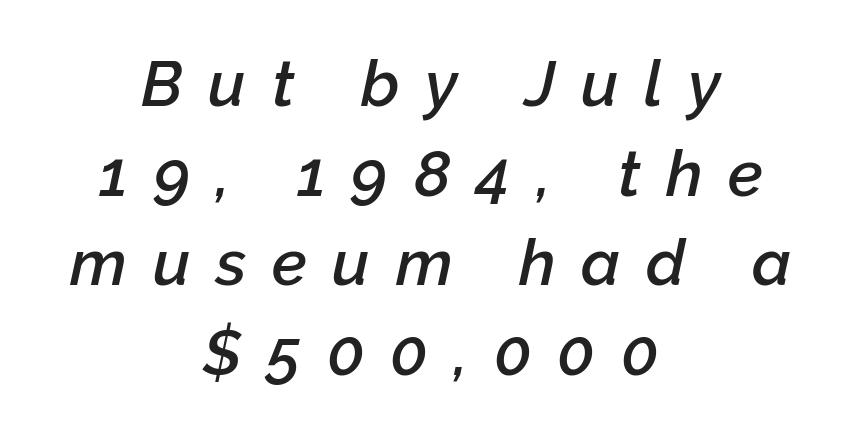
Q: Is the text bold? A: Semi-bold.
Q: Is the text italic (slanted)? A: Yes, it leans right by about 12 degrees.
Q: Is the text underlined? A: No.
Q: How is the paragraph aligned? A: Centered.
Q: Is the spacing between letters normal or unusually wide? A: Unusually wide.
Q: Is the spacing between lines tight, normal or loose? A: Normal.
Q: Width (condensed, normal, or wide)? A: Normal.
Q: Stroke contrast? A: Low.
Q: x-height? A: Medium.
Q: Monospaced? A: No.
